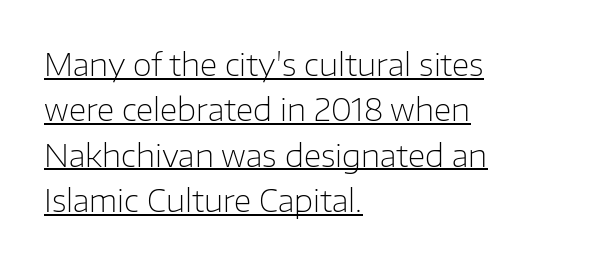
Grotesque or geometric, the face here clearly has no serifs. A classic flush-left, rag-right setting is used for this passage. Proportional: the letters do not fall into vertical columns. Summary of vertical rhythm: regular, with standard interline spacing. Observe the ordinary spacing: letters are neighbours, not strangers.
